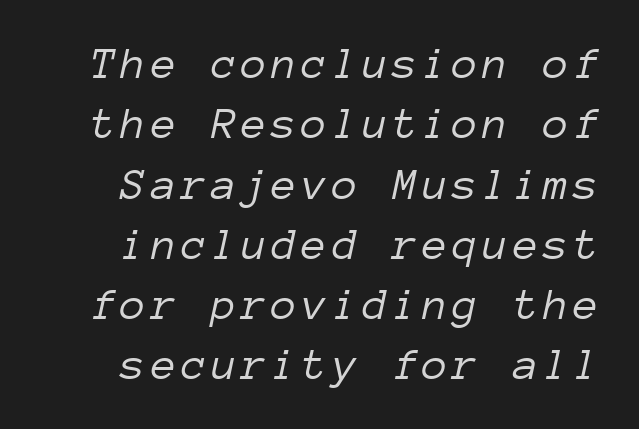
Q: Is the text bold? A: No.
Q: Is the text italic (slanted)? A: Yes, it leans right by about 12 degrees.
Q: Is the text underlined? A: No.
Q: Is the spacing between lines tight, normal or loose? A: Normal.
Q: Width (condensed, normal, or wide)? A: Normal.
Q: Stroke contrast? A: Low.
Q: x-height? A: Medium.
Q: Monospaced? A: Yes.
